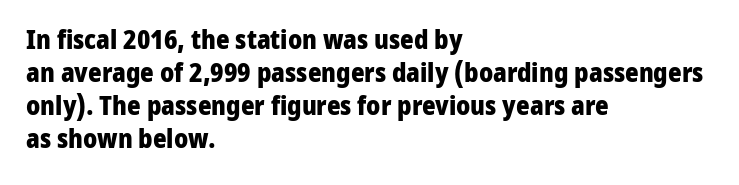
The image shows 26 px bold type, upright; set left-aligned, normal line spacing (1.27x), normal letter spacing, not underlined.
